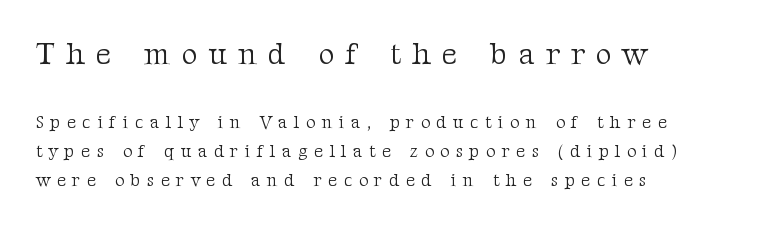
Where is the straight margin? On the left. The passage shown is not bold in any degree. Honestly, the letter spacing is so wide it's the main thing you notice. Check the space under the baseline: it is left empty.
